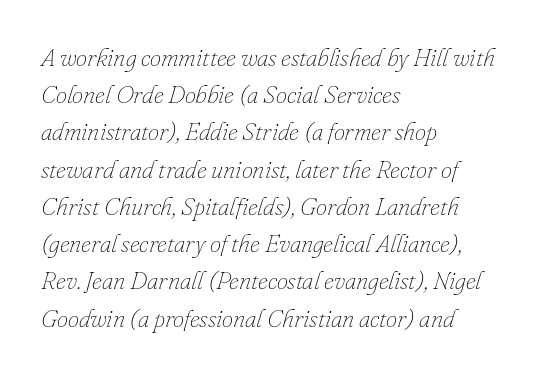
The image shows 25 px text type, italic (leaning right); set left-aligned, normal line spacing (1.49x), normal letter spacing, not underlined.
